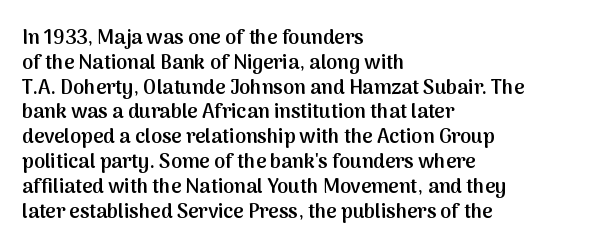
Where is the straight margin? On the left. These words are printed semibold, heavier than regular yet not bold. Designer's note — italics off, roman on. The space beneath each line is pristine and unruled. Words appear dense and cohesive because spacing is normal.
